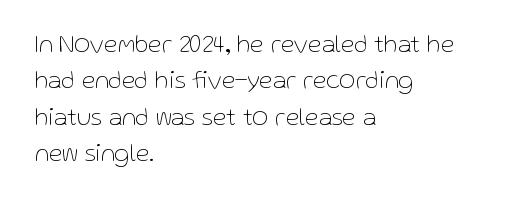
Q: Is the text bold? A: No.
Q: Is the text italic (slanted)? A: No, it is upright.
Q: Is the text underlined? A: No.
Q: How is the paragraph aligned? A: Left-aligned.
Q: Is the spacing between letters normal or unusually wide? A: Normal.
Q: Is the spacing between lines tight, normal or loose? A: Normal.
